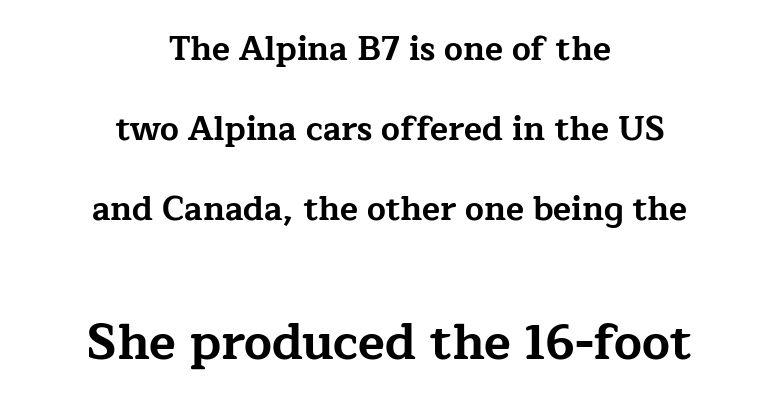
Q: Is the text bold? A: Yes.
Q: Is the text italic (slanted)? A: No, it is upright.
Q: Is the typeface a serif or a sans-serif typeface? A: Serif.
Q: Is the text underlined? A: No.
Q: How is the paragraph aligned? A: Centered.
Q: Is the spacing between letters normal or unusually wide? A: Normal.
Q: Is the spacing between lines tight, normal or loose? A: Loose.
Q: Which block of text is set in a larger size, the first (top) or the second (bottom)? A: The second (bottom) one.
Q: Width (condensed, normal, or wide)? A: Wide.
Q: Stroke contrast? A: Low.
Q: x-height? A: Medium.
Q: Monospaced? A: No.
